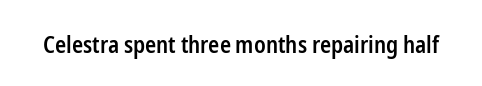
{"italic": "no", "bold": "semi", "underline": "no", "letter_spacing": "normal", "letter_spacing_em": 0.0, "glyph_px": 23}
